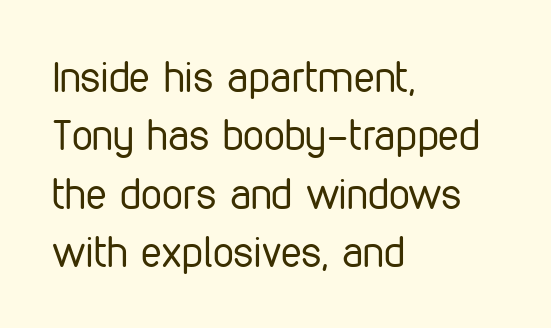
Notice how the stems are strictly vertical — no italics here. A typesetter would call this proportional, since set widths differ per character. Visually the block forms a straight wall on the left and a jagged coastline on the right. The letters look calm and open, with moderate or lighter stems.
